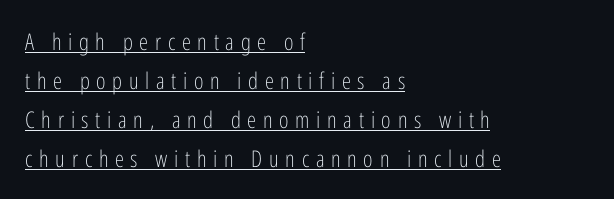
The image shows 23 px text type, upright; set left-aligned, normal line spacing (1.69x), unusually wide letter spacing (+0.29 em), underlined.
